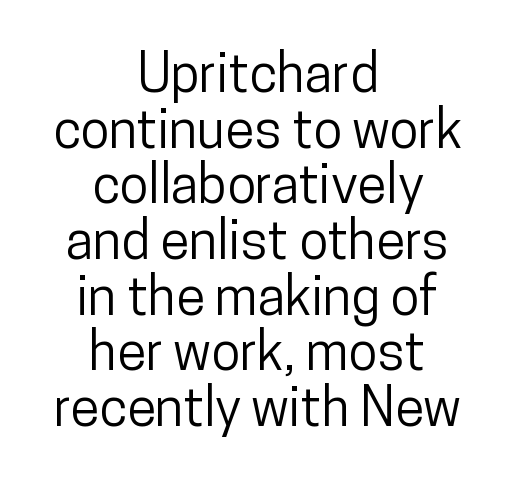
This is the regular roman posture of the typeface. Each letter keeps its own natural width here, so spacing adapts to shape. Baseline-to-baseline distance is barely more than the letter height. Does the type have serifs? No, each stem ends abruptly. Letter spacing: default.
